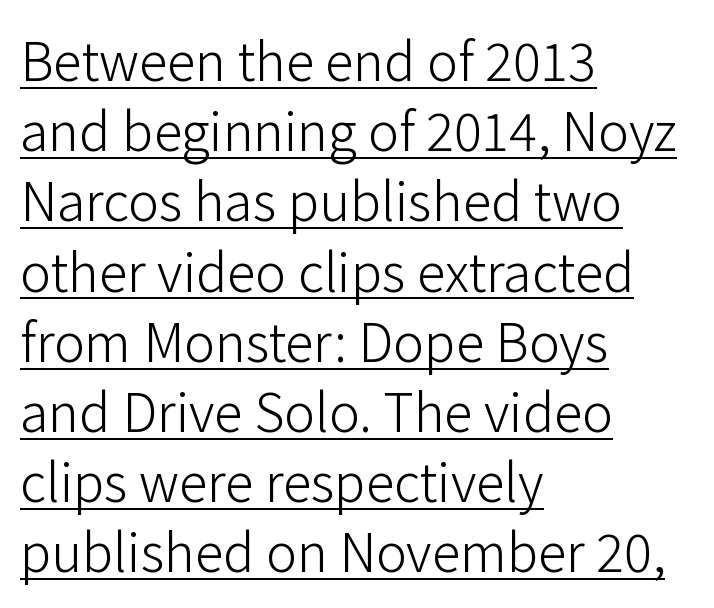
{"serif": "no", "italic": "no", "bold": "no", "weight": "light", "width": "normal", "stroke_contrast": "low", "x_height": "medium", "monospaced": "no", "underline": "yes", "align": "left", "line_spacing": "normal", "line_spacing_ratio": 1.35, "letter_spacing": "normal", "letter_spacing_em": 0.0, "glyph_px": 52}
